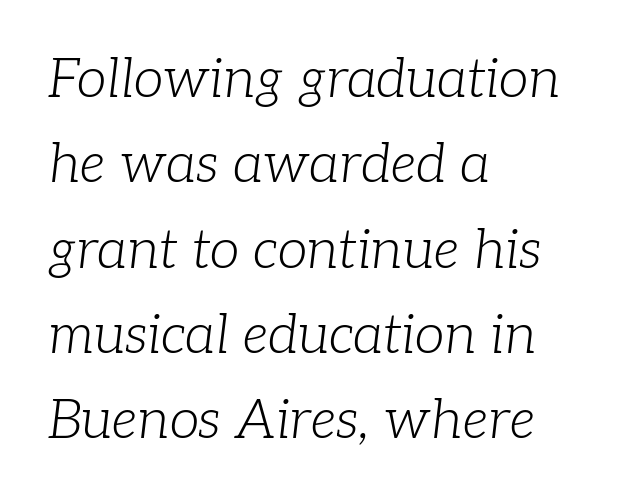
The image shows 54 px light serif type, italic (leaning right); set left-aligned, normal line spacing (1.58x), normal letter spacing, not underlined; low stroke contrast and a medium x-height.
